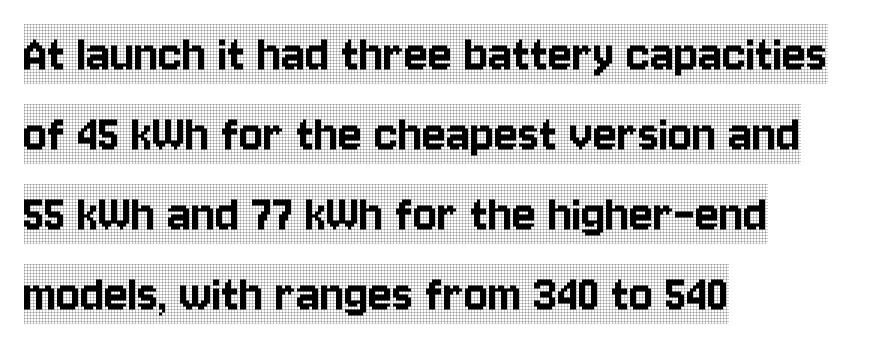
{"serif": "yes", "italic": "no", "width": "condensed", "x_height": "large", "monospaced": "no", "underline": "no", "align": "left", "line_spacing": "normal", "line_spacing_ratio": 1.43, "letter_spacing": "normal", "letter_spacing_em": 0.0, "glyph_px": 56}
